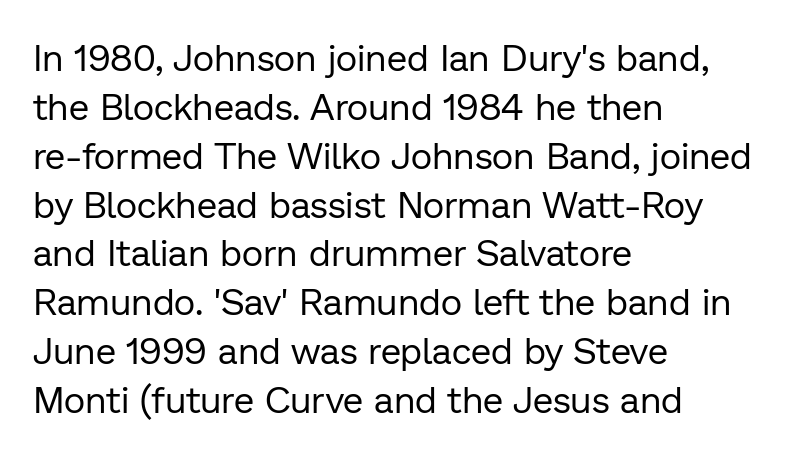
{"serif": "no", "italic": "no", "bold": "no", "weight": "regular", "width": "normal", "stroke_contrast": "low", "x_height": "medium", "monospaced": "no", "underline": "no", "align": "left", "line_spacing": "normal", "line_spacing_ratio": 1.32, "letter_spacing": "normal", "letter_spacing_em": 0.0, "glyph_px": 37}
